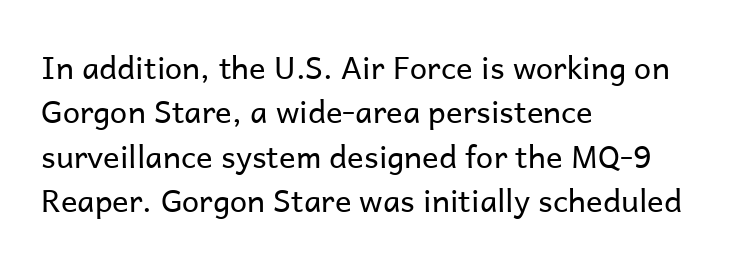
{"serif": "no", "italic": "no", "bold": "no", "weight": "regular", "width": "normal", "stroke_contrast": "low", "x_height": "medium", "monospaced": "no", "underline": "no", "align": "left", "line_spacing": "normal", "line_spacing_ratio": 1.43, "letter_spacing": "normal", "letter_spacing_em": 0.0, "glyph_px": 31}
